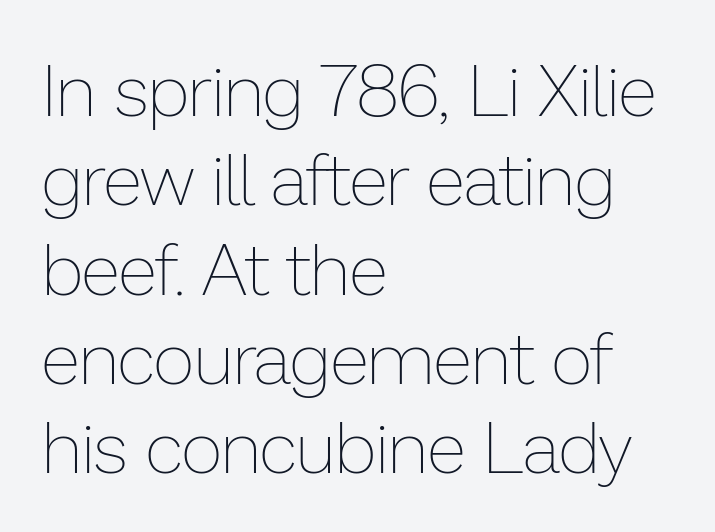
The image shows 72 px thin type, upright; set left-aligned, line spacing 1.24x, normal letter spacing, not underlined; low stroke contrast and a medium x-height.
